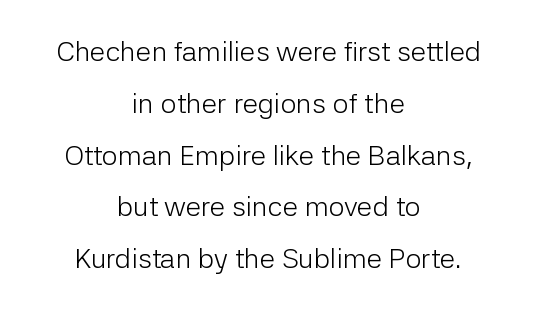
The image shows 28 px light sans-serif type, upright; set centered, line spacing 1.85x, normal letter spacing, not underlined; low stroke contrast and a medium x-height.
